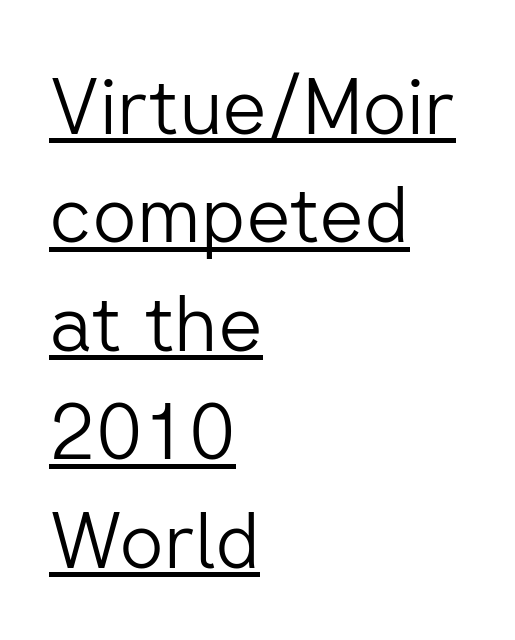
Rendered with straight, roman letterforms. Horizontal bands of white between lines are of average thickness. The passage shown is typed in a proportional face where columns would drift. The lettering is marked with a stroke running underneath it.
